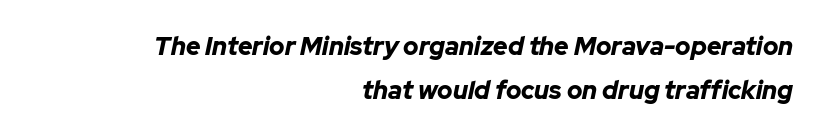
Q: Is the text bold? A: Yes.
Q: Is the text italic (slanted)? A: Yes, it leans right by about 12 degrees.
Q: Is the text underlined? A: No.
Q: How is the paragraph aligned? A: Right-aligned.
Q: Is the spacing between letters normal or unusually wide? A: Normal.
